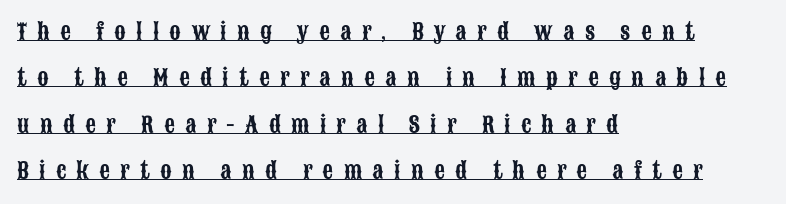
Q: Is the text italic (slanted)? A: No, it is upright.
Q: Is the text underlined? A: Yes.
Q: How is the paragraph aligned? A: Left-aligned.
Q: Is the spacing between letters normal or unusually wide? A: Unusually wide.
Q: Is the spacing between lines tight, normal or loose? A: Loose.
